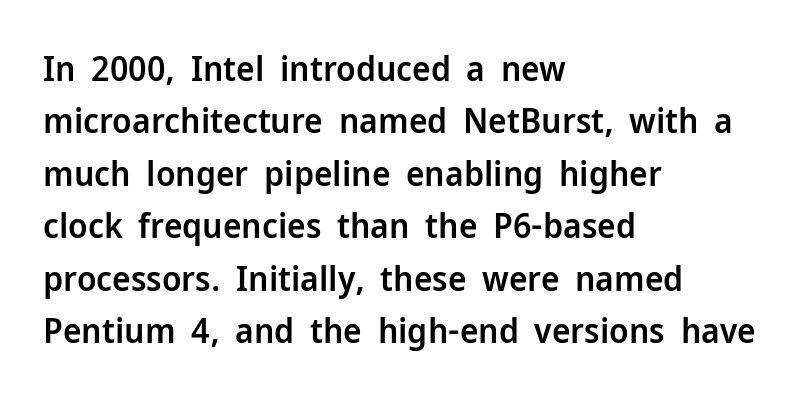
Q: Is the text bold? A: Semi-bold.
Q: Is the text italic (slanted)? A: No, it is upright.
Q: Is the typeface a serif or a sans-serif typeface? A: Sans-serif.
Q: Is the text underlined? A: No.
Q: How is the paragraph aligned? A: Left-aligned.
Q: Is the spacing between letters normal or unusually wide? A: Normal.
Q: Is the spacing between lines tight, normal or loose? A: Normal.
Q: Width (condensed, normal, or wide)? A: Normal.
Q: Stroke contrast? A: Low.
Q: x-height? A: Medium.
Q: Monospaced? A: No.
